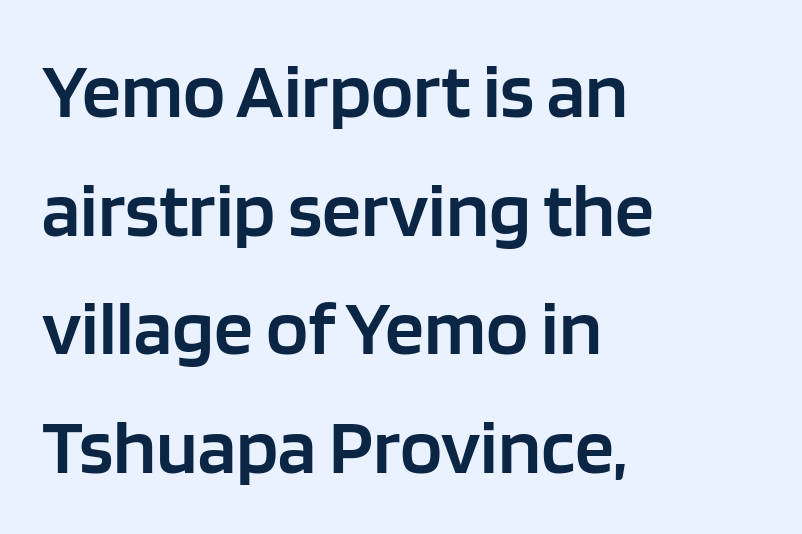
The image shows 78 px semibold sans-serif type, upright; set left-aligned, normal line spacing (1.52x), normal letter spacing, not underlined; low stroke contrast and a large x-height.
